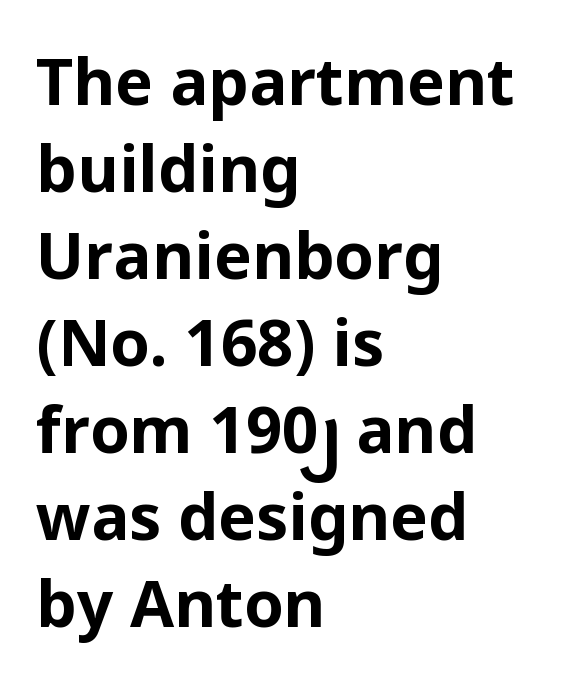
The image shows 64 px bold sans-serif type, upright; set left-aligned, normal line spacing (1.36x), normal letter spacing, not underlined; low stroke contrast and a medium x-height.
